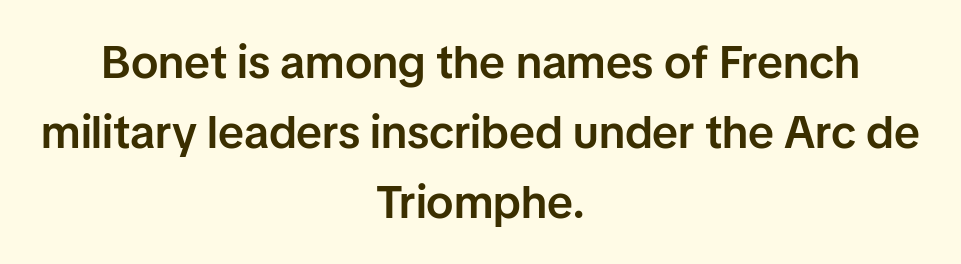
{"serif": "no", "italic": "no", "bold": "semi", "weight": "semibold", "width": "normal", "stroke_contrast": "low", "x_height": "medium", "monospaced": "no", "underline": "no", "align": "center", "line_spacing": "normal", "line_spacing_ratio": 1.52, "letter_spacing": "normal", "letter_spacing_em": 0.0, "glyph_px": 46}
